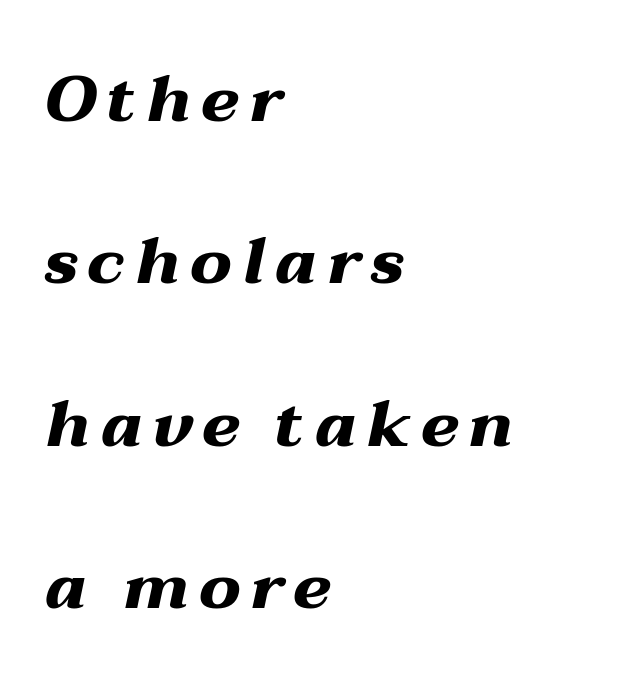
Q: Is the text bold? A: Yes.
Q: Is the text italic (slanted)? A: Yes, it leans right by about 12 degrees.
Q: Is the text underlined? A: No.
Q: How is the paragraph aligned? A: Left-aligned.
Q: Is the spacing between lines tight, normal or loose? A: Loose.
Q: Width (condensed, normal, or wide)? A: Wide.
Q: Stroke contrast? A: Medium.
Q: x-height? A: Medium.
Q: Monospaced? A: No.
